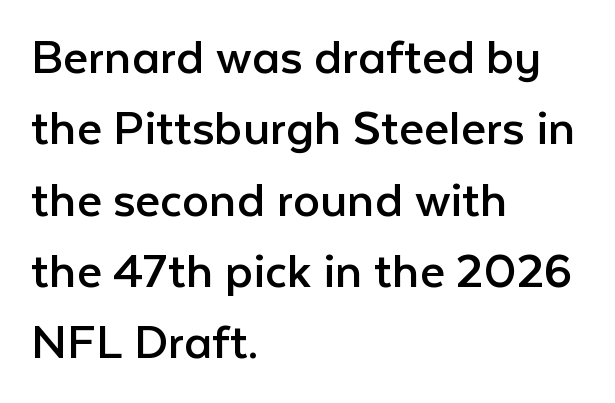
The image shows 54 px regular-weight sans-serif type, upright; set left-aligned, normal line spacing (1.32x), normal letter spacing, not underlined; low stroke contrast and a medium x-height.
